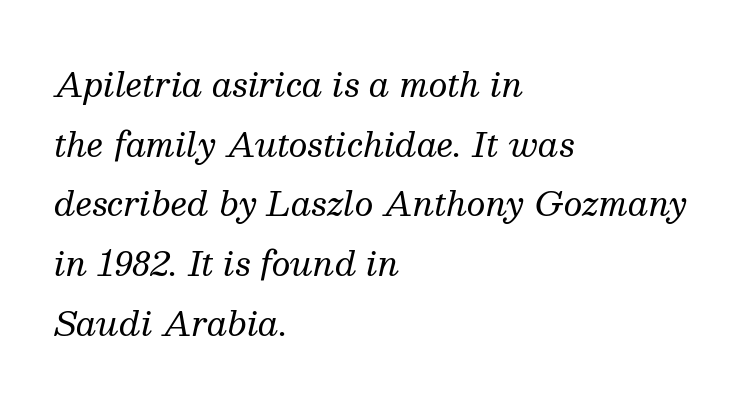
{"serif": "yes", "italic": "yes", "lean": "right", "slant_degrees": 13, "bold": "no", "weight": "regular", "width": "normal", "stroke_contrast": "medium", "x_height": "medium", "monospaced": "no", "underline": "no", "align": "left", "line_spacing_ratio": 1.81, "letter_spacing": "normal", "letter_spacing_em": 0.0, "glyph_px": 33}
